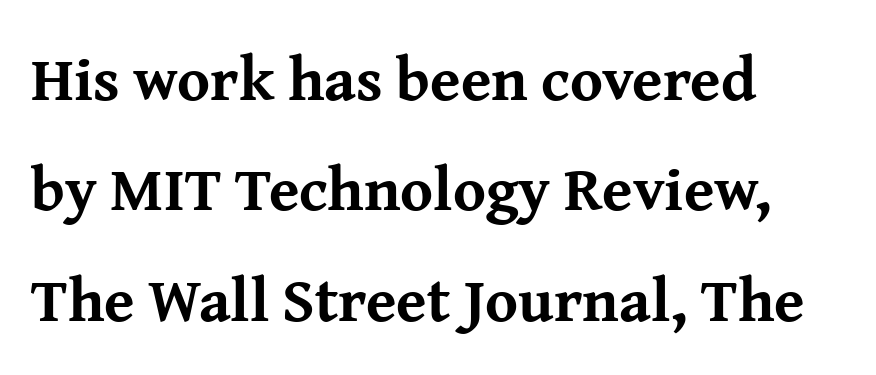
The baseline area is clear. Students, this is bold: see how much ink each stroke carries. The lines are quadded left. Is this a sans? No — the strokes have serifs. The rendering keeps characters at their native spacing.
